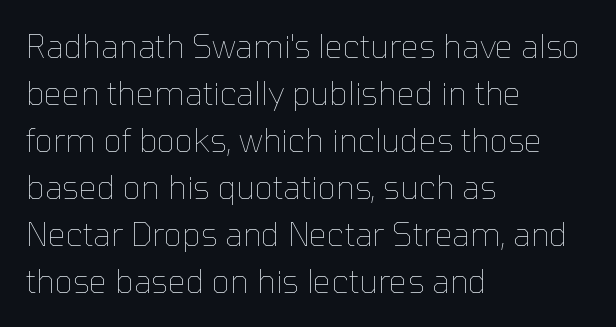
{"italic": "no", "bold": "no", "weight": "thin", "width": "normal", "stroke_contrast": "low", "x_height": "medium", "monospaced": "no", "underline": "no", "align": "left", "line_spacing": "normal", "line_spacing_ratio": 1.47, "letter_spacing": "normal", "letter_spacing_em": 0.0, "glyph_px": 32}
